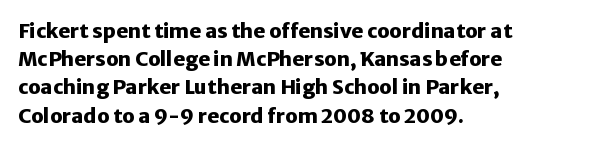
Q: Is the text bold? A: Yes.
Q: Is the text italic (slanted)? A: No, it is upright.
Q: Is the text underlined? A: No.
Q: How is the paragraph aligned? A: Left-aligned.
Q: Is the spacing between letters normal or unusually wide? A: Normal.
Q: Is the spacing between lines tight, normal or loose? A: Normal.
